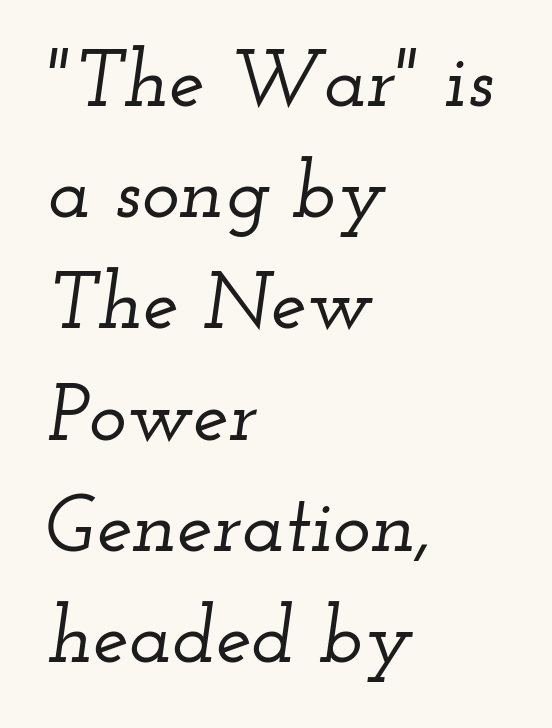
Q: Is the text italic (slanted)? A: Yes, it leans right by about 12 degrees.
Q: Is the typeface a serif or a sans-serif typeface? A: Serif.
Q: Is the text underlined? A: No.
Q: How is the paragraph aligned? A: Left-aligned.
Q: Is the spacing between letters normal or unusually wide? A: Normal.
Q: Is the spacing between lines tight, normal or loose? A: Normal.
Q: Width (condensed, normal, or wide)? A: Wide.
Q: Stroke contrast? A: Low.
Q: x-height? A: Small.
Q: Monospaced? A: No.
